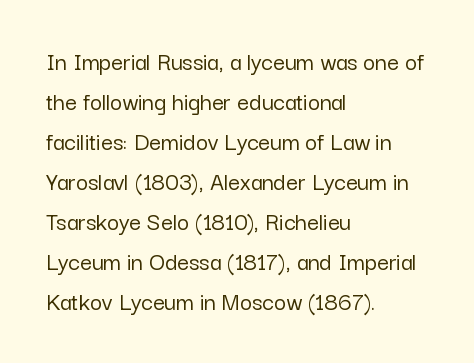
{"italic": "no", "underline": "no", "align": "left", "line_spacing": "normal", "line_spacing_ratio": 1.54, "letter_spacing": "normal", "letter_spacing_em": 0.0, "glyph_px": 26}
